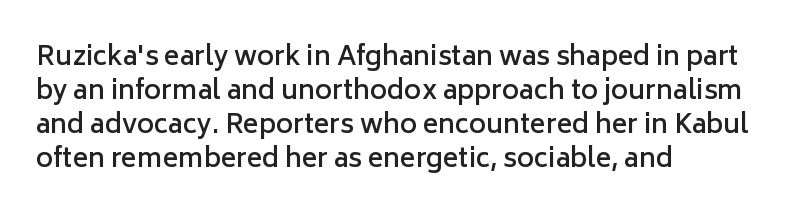
Q: Is the text bold? A: Semi-bold.
Q: Is the text italic (slanted)? A: No, it is upright.
Q: Is the text underlined? A: No.
Q: How is the paragraph aligned? A: Left-aligned.
Q: Is the spacing between letters normal or unusually wide? A: Normal.
Q: Is the spacing between lines tight, normal or loose? A: Normal.
